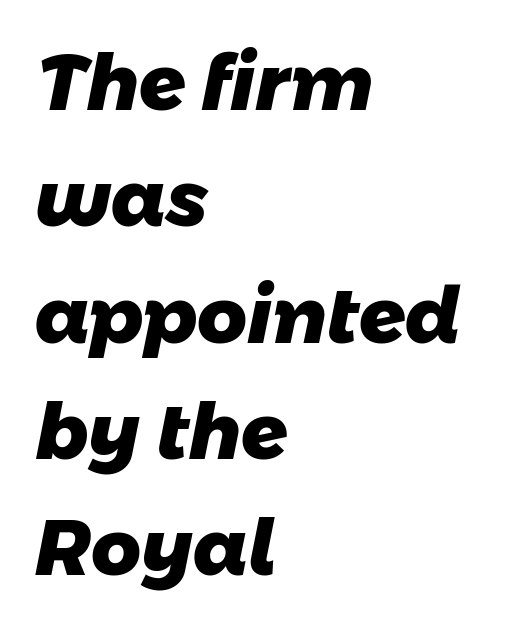
The image shows 77 px heavy sans-serif type; set left-aligned, normal line spacing (1.51x), normal letter spacing, not underlined; low stroke contrast and a medium x-height.
